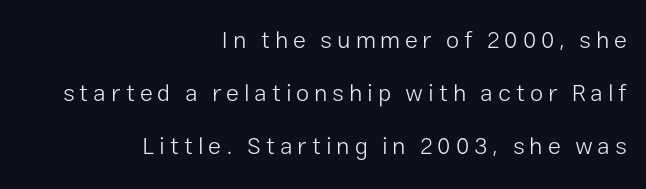
{"italic": "no", "bold": "no", "underline": "no", "align": "right", "line_spacing": "loose", "line_spacing_ratio": 2.21, "letter_spacing": "wide", "letter_spacing_em": 0.2, "glyph_px": 24}
